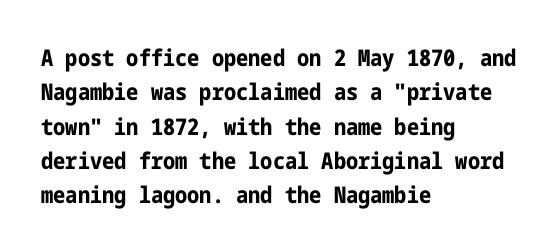
The space directly below the letters is spotless. Interline gaps are of average width in this sample. Ascenders rise straight up at ninety degrees. The rendering anchors every line to the left-hand side. The horizontal fit of the characters is conventional and even. The sample has been set heavy, in full bold.
